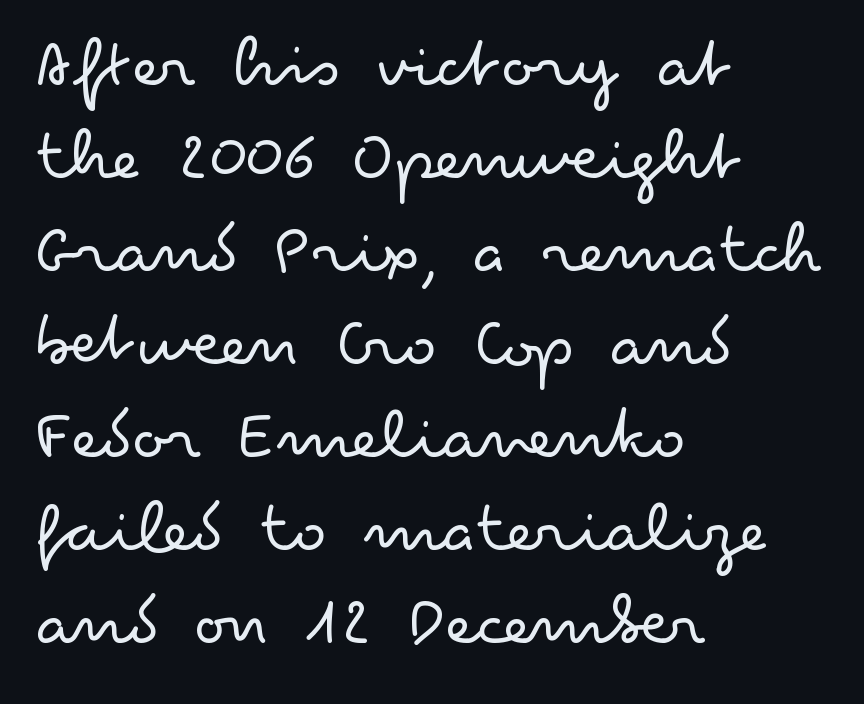
Summary of weight: not heavy and not bold. Here the glyphs are tracked normally, forming tight word shapes. In terms of letterform style, serifs are entirely absent. Nope, not italic — everything's standing straight.
